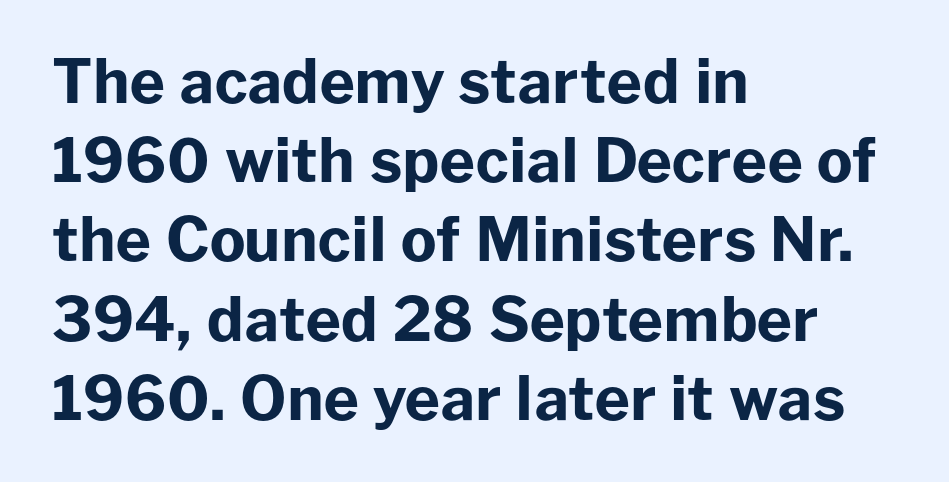
{"serif": "no", "italic": "no", "bold": "yes", "weight": "bold", "width": "normal", "stroke_contrast": "low", "x_height": "medium", "monospaced": "no", "underline": "no", "align": "left", "line_spacing": "normal", "line_spacing_ratio": 1.32, "letter_spacing": "normal", "letter_spacing_em": 0.0, "glyph_px": 60}
